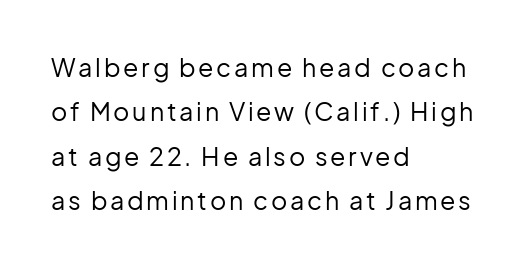
{"italic": "no", "bold": "no", "underline": "no", "align": "left", "line_spacing_ratio": 1.78, "glyph_px": 25}
